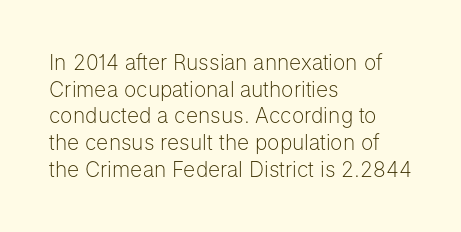
The image shows 21 px text type, upright; set left-aligned, normal line spacing (1.27x), normal letter spacing, not underlined.
